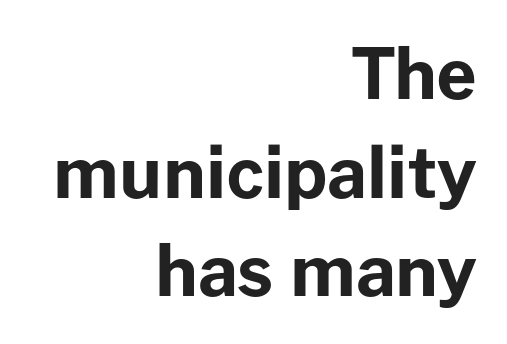
The compositor pushed each line to the right boundary. Plenty of ink on the page — the face is bold. The space directly below the letters is spotless. This sample uses plain, unmodified letter spacing. The face used here is a sans, in the tradition of grotesques and geometrics.
